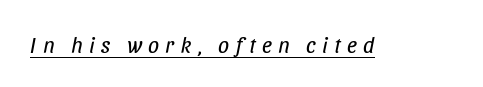
The image shows 22 px text type, italic (leaning right); set unusually wide letter spacing (+0.29 em), underlined.
